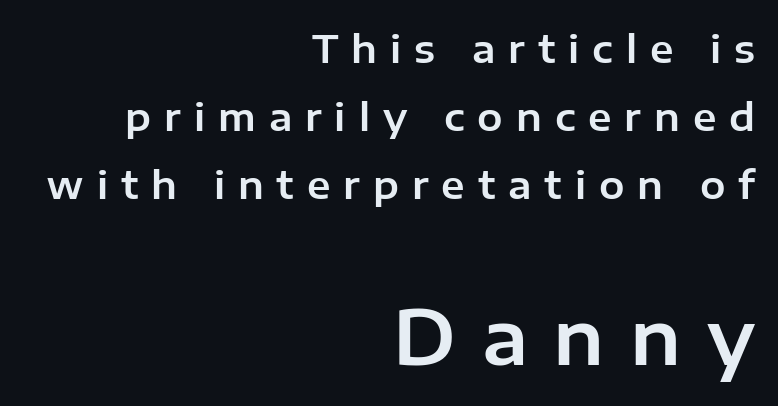
The image shows 75 px sans-serif type, upright; set right-aligned, line spacing 1.79x, unusually wide letter spacing (+0.34 em), not underlined; the second (bottom) block is 1.97x larger; low stroke contrast and a medium x-height.
